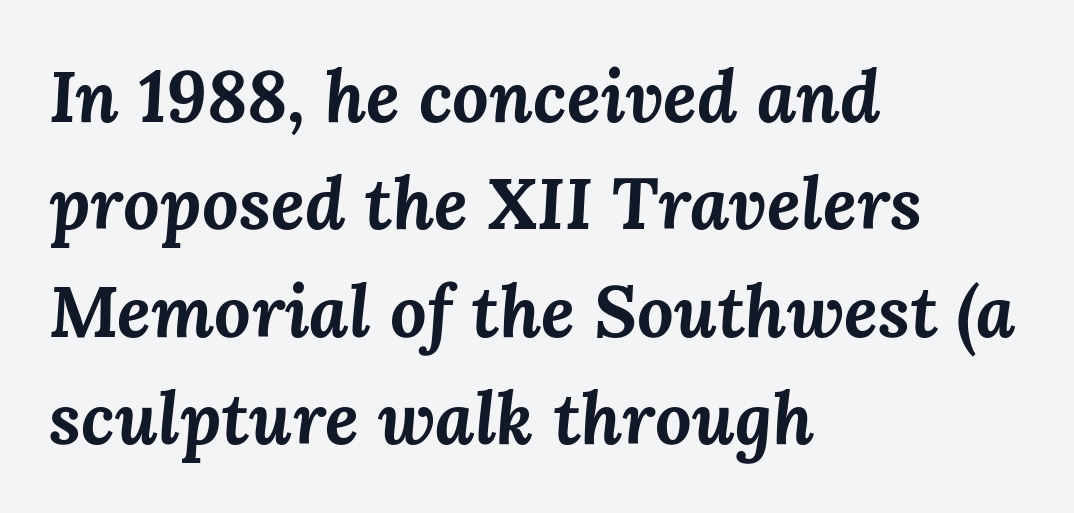
Notice how thick the strokes are: this is what a full bold looks like. Honestly, there is no underline to notice here at all. Spacing verdict: proportional, widths tailored to each character. In terms of posture, this sample is oblique. Reading down the block, your eye returns to a fixed left position each line. Tracking here is standard; glyphs follow each other at the usual distance.
